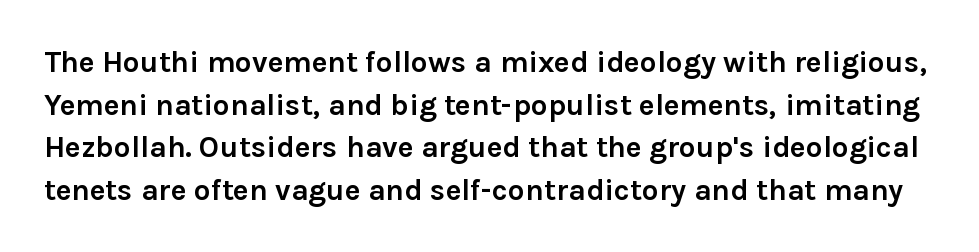
{"serif": "no", "italic": "no", "bold": "yes", "weight": "semibold", "width": "normal", "x_height": "medium", "monospaced": "no", "underline": "no", "line_spacing": "normal", "line_spacing_ratio": 1.42, "letter_spacing": "normal", "letter_spacing_em": 0.0, "glyph_px": 30}
